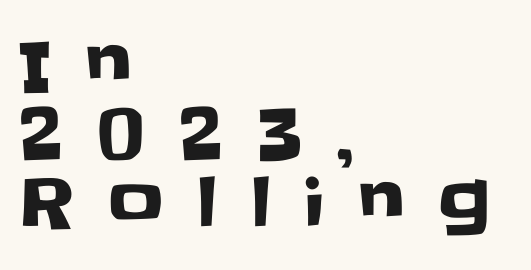
Q: Is the text italic (slanted)? A: No, it is upright.
Q: Is the typeface a serif or a sans-serif typeface? A: Sans-serif.
Q: Is the text underlined? A: No.
Q: How is the paragraph aligned? A: Left-aligned.
Q: Is the spacing between letters normal or unusually wide? A: Unusually wide.
Q: Is the spacing between lines tight, normal or loose? A: Tight.
Q: Width (condensed, normal, or wide)? A: Normal.
Q: Stroke contrast? A: Low.
Q: x-height? A: Large.
Q: Monospaced? A: No.
